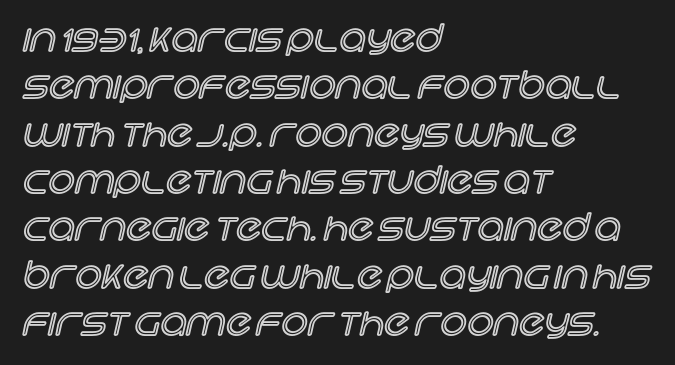
The image shows 37 px text type; set left-aligned, normal line spacing (1.28x), normal letter spacing, not underlined; a large x-height.
